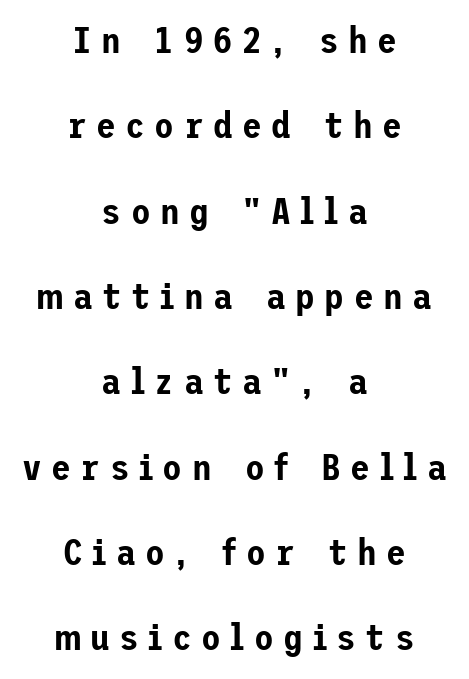
{"serif": "no", "italic": "no", "width": "normal", "stroke_contrast": "low", "x_height": "medium", "underline": "no", "align": "center", "line_spacing": "loose", "line_spacing_ratio": 2.37, "letter_spacing": "wide", "letter_spacing_em": 0.26, "glyph_px": 36}
